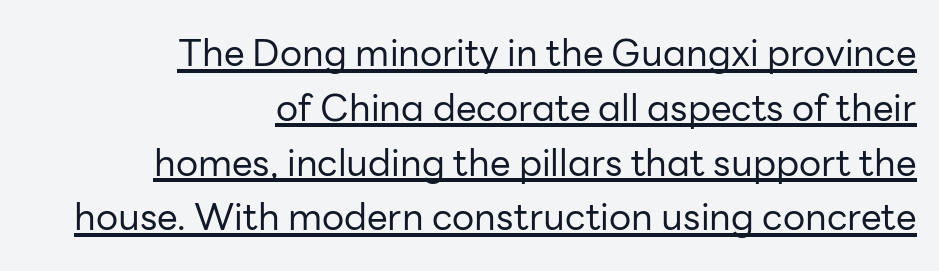
The image shows 37 px regular-weight sans-serif type, upright; set right-aligned, normal line spacing (1.48x), normal letter spacing, underlined; low stroke contrast and a medium x-height.
